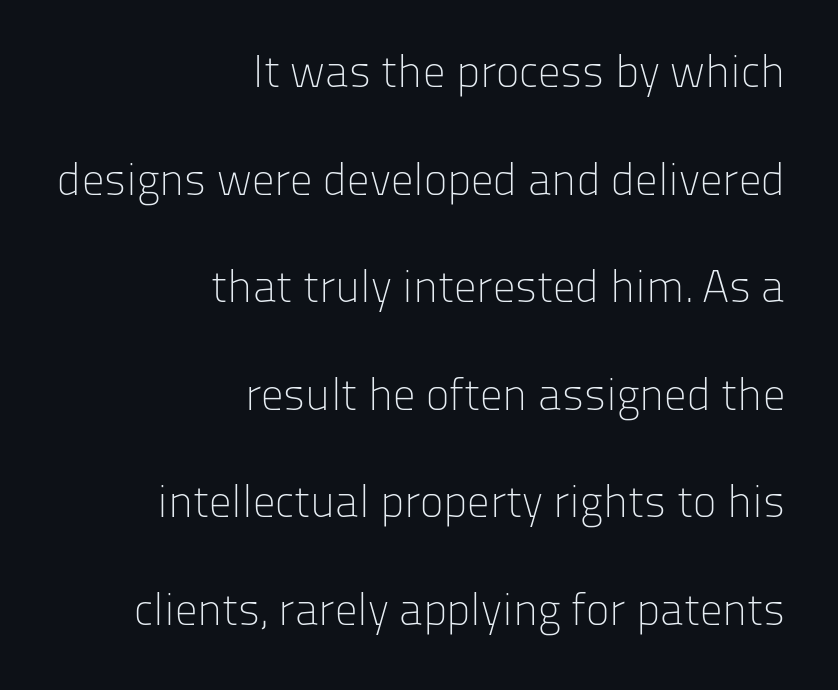
The image shows 45 px light sans-serif type, upright; set right-aligned, loose line spacing (2.39x), normal letter spacing, not underlined; low stroke contrast and a medium x-height.
